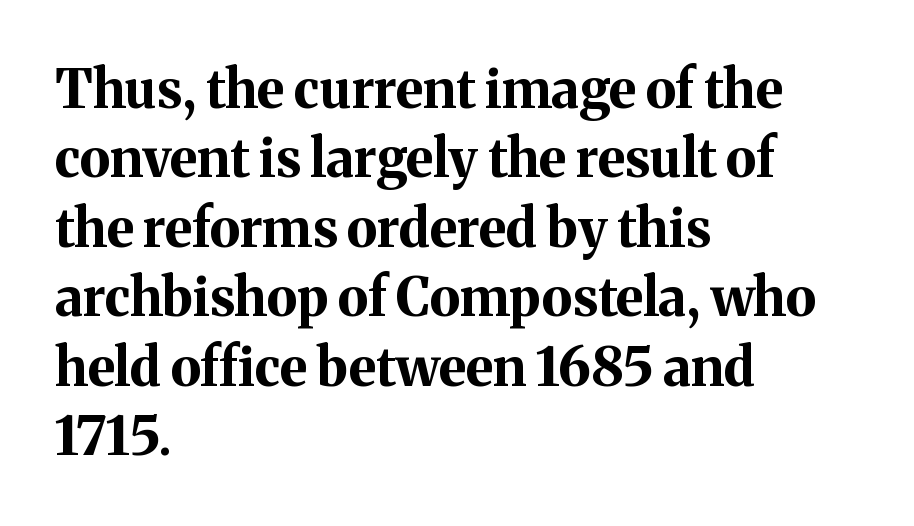
The image shows 53 px bold serif type, upright; set left-aligned, normal line spacing (1.31x), normal letter spacing, not underlined; medium stroke contrast and a medium x-height.
